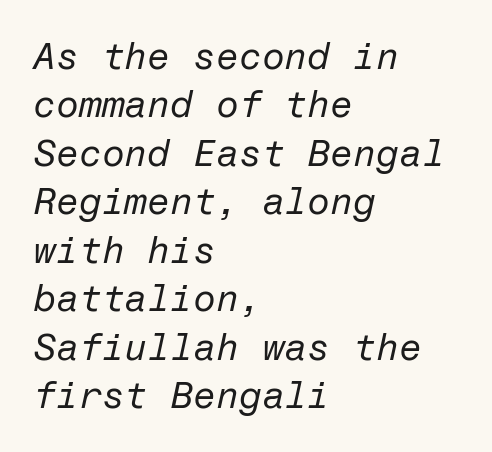
Descenders are the only things crossing below the line. The lettering tilts uniformly, giving the passage an italic look. The lines are quadded left. Compared with typical paragraphs, the rows here are spaced about the same.
